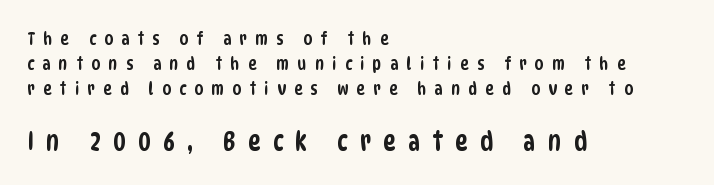
Q: Is the text underlined? A: No.
Q: How is the paragraph aligned? A: Left-aligned.
Q: Is the spacing between letters normal or unusually wide? A: Unusually wide.
Q: Is the spacing between lines tight, normal or loose? A: Normal.
Q: Which block of text is set in a larger size, the first (top) or the second (bottom)? A: The second (bottom) one.
